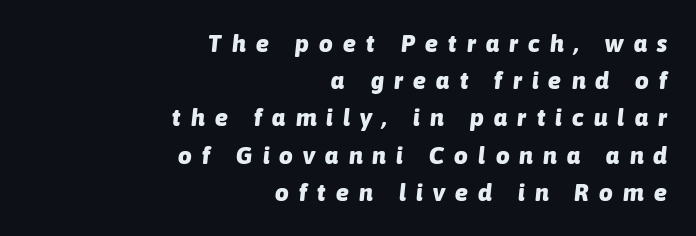
Q: Is the text bold? A: Yes.
Q: Is the text italic (slanted)? A: Yes, it leans right by about 6 degrees.
Q: Is the text underlined? A: No.
Q: How is the paragraph aligned? A: Right-aligned.
Q: Is the spacing between letters normal or unusually wide? A: Unusually wide.
Q: Is the spacing between lines tight, normal or loose? A: Normal.
